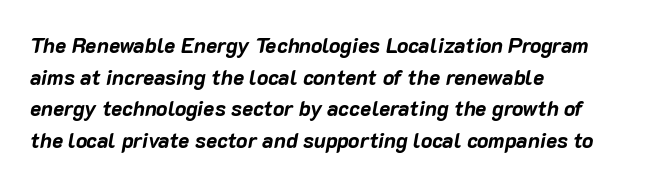
Decoration check: the copy has no underline. The strokes are fattened all the way to bold. The compositor pushed each line to the left boundary. This block has exactly the height ordinary leading produces. The letters are slanted; this is an italic face. What stands out about the letter spacing? Nothing — it is the standard amount.
